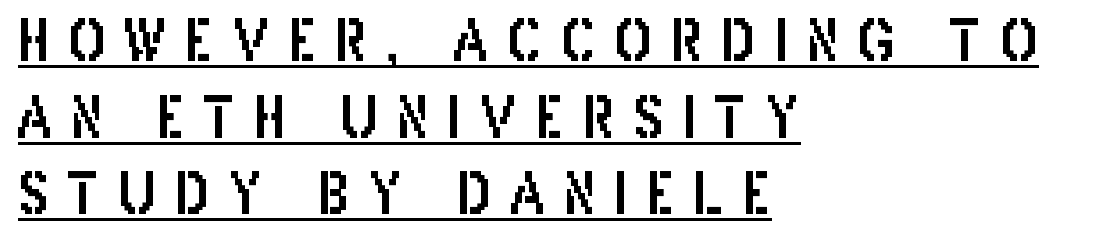
The glyphs in this specimen are sans serif. Descenders here cross a horizontal rule under the line. Leftover space on each line is placed entirely after the last word. You could only call the tracking loose — the letters float apart.
